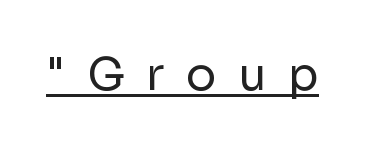
Stroke thickness stays within the range of a standard reading face or lighter. Every word sits above its own underline. Nope, no serifs anywhere on these letters. This sample has the flowing, uneven cadence of proportional lettering. A typesetter would call this heavily tracked-out type.
